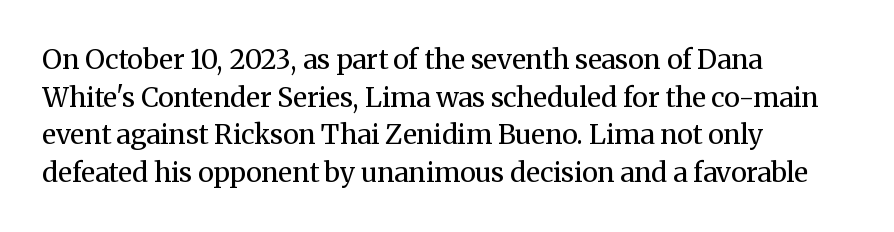
The image shows 27 px text type, upright; set left-aligned, normal line spacing (1.39x), normal letter spacing, not underlined.
